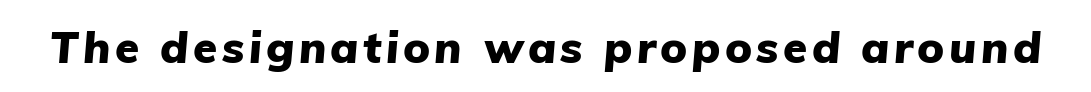
Q: Is the text bold? A: Yes.
Q: Is the text italic (slanted)? A: Yes, it leans right by about 5 degrees.
Q: Is the text underlined? A: No.
Q: Width (condensed, normal, or wide)? A: Normal.
Q: Stroke contrast? A: Low.
Q: x-height? A: Medium.
Q: Monospaced? A: No.
